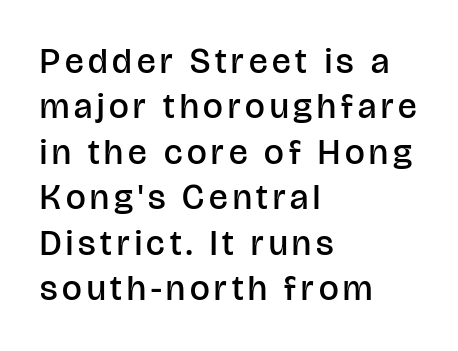
One glance says typical: line gaps are just what's usual. Any mark beneath the type? The region is blank. Each letter keeps its own natural width here, so spacing adapts to shape. A fair bit of extra ink — the face is semibold, not bold.
